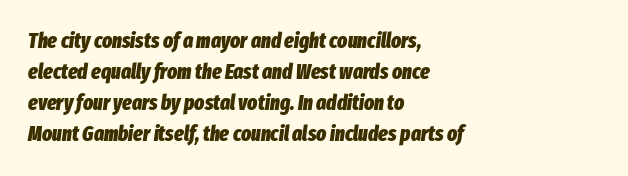
The image shows 21 px bold type, italic (leaning right); set left-aligned, normal line spacing (1.48x), normal letter spacing, not underlined.
